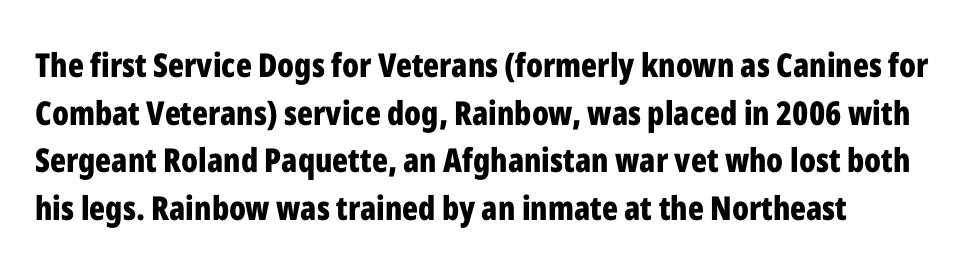
Q: Is the text bold? A: Yes.
Q: Is the text italic (slanted)? A: No, it is upright.
Q: Is the typeface a serif or a sans-serif typeface? A: Sans-serif.
Q: Is the text underlined? A: No.
Q: How is the paragraph aligned? A: Left-aligned.
Q: Is the spacing between letters normal or unusually wide? A: Normal.
Q: Is the spacing between lines tight, normal or loose? A: Normal.
Q: Width (condensed, normal, or wide)? A: Condensed.
Q: Stroke contrast? A: Low.
Q: x-height? A: Medium.
Q: Monospaced? A: No.
